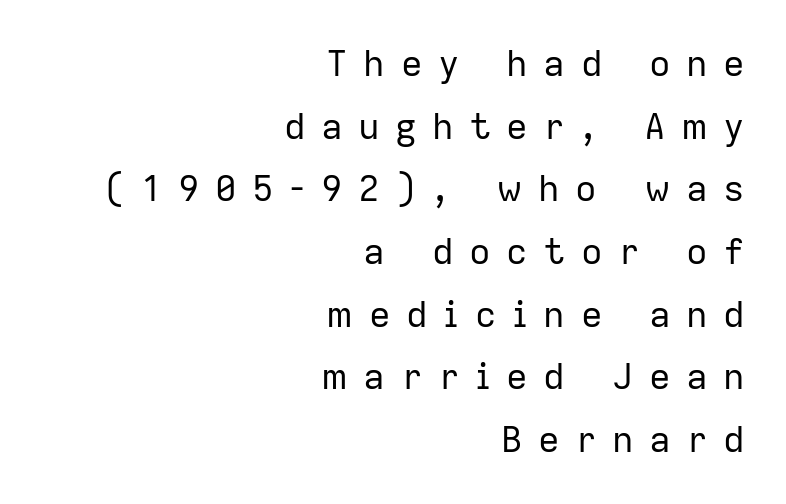
Q: Is the text bold? A: No.
Q: Is the text italic (slanted)? A: No, it is upright.
Q: Is the typeface a serif or a sans-serif typeface? A: Sans-serif.
Q: Is the text underlined? A: No.
Q: How is the paragraph aligned? A: Right-aligned.
Q: Is the spacing between letters normal or unusually wide? A: Unusually wide.
Q: Width (condensed, normal, or wide)? A: Normal.
Q: Stroke contrast? A: Low.
Q: x-height? A: Medium.
Q: Monospaced? A: No.
